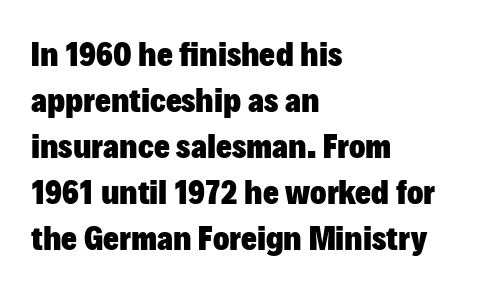
These lines are set flush left with a ragged right edge. The passage shown stacks its lines at a standard gap. Compared with an ordinary text face, these strokes are far heavier — a full bold. Underline: absent.
